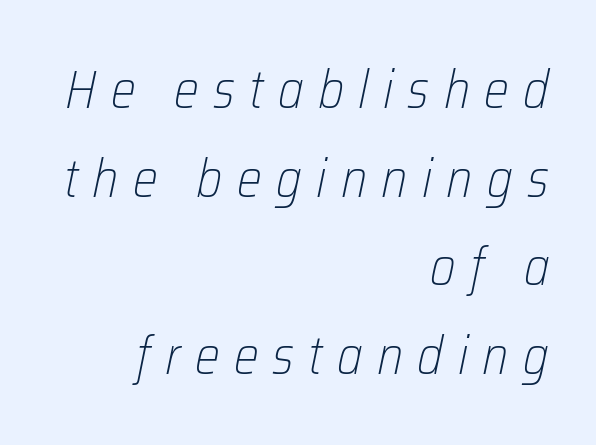
{"italic": "yes", "lean": "right", "slant_degrees": 12, "bold": "no", "weight": "light", "width": "condensed", "stroke_contrast": "low", "x_height": "medium", "monospaced": "no", "underline": "no", "align": "right", "line_spacing": "normal", "line_spacing_ratio": 1.67, "letter_spacing": "wide", "letter_spacing_em": 0.27, "glyph_px": 53}
